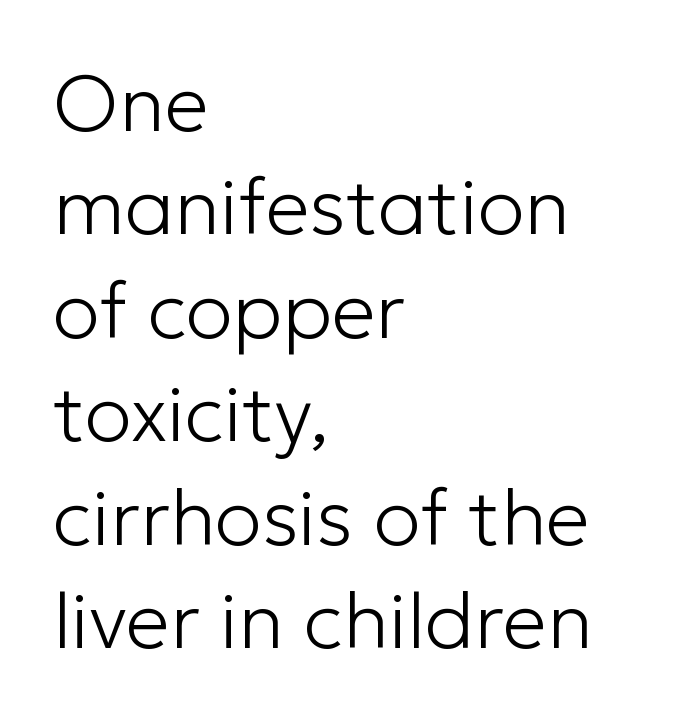
Reading down the block, your eye returns to a fixed left position each line. The lettering stays uniformly vertical, giving the passage a roman look. Varying glyph widths throughout — classic text-font behaviour. This sample uses a sans-serif face. The space beneath each line is pristine and unruled.
